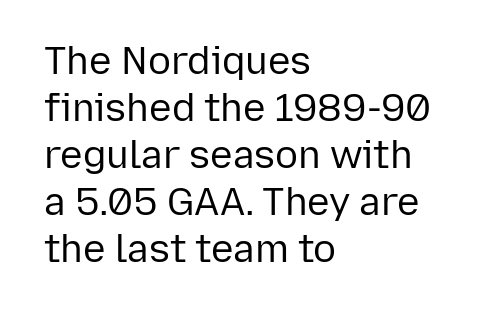
The image shows 38 px regular-weight sans-serif type, upright; set left-aligned, line spacing 1.24x, normal letter spacing, not underlined; low stroke contrast and a medium x-height.
